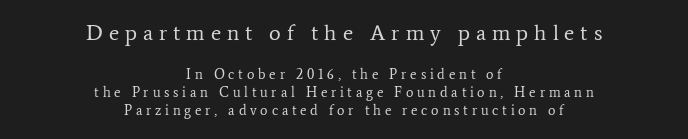
{"italic": "no", "bold": "no", "underline": "no", "align": "center", "line_spacing": "normal", "line_spacing_ratio": 1.29, "letter_spacing": "wide", "letter_spacing_em": 0.27, "larger_block": "first", "size_ratio": 1.57, "glyph_px": 22}
